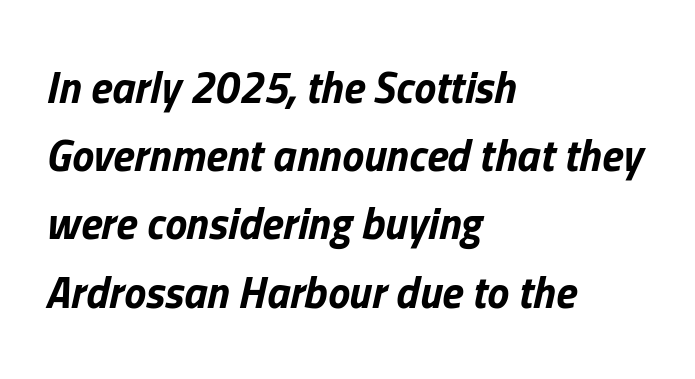
The image shows 44 px bold type, italic (leaning right); set left-aligned, normal line spacing (1.55x), normal letter spacing, not underlined; low stroke contrast and a medium x-height.
